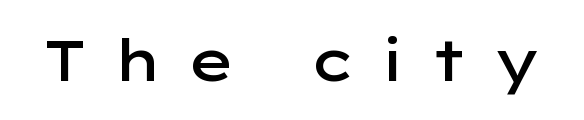
Q: Is the text bold? A: Semi-bold.
Q: Is the text italic (slanted)? A: No, it is upright.
Q: Is the typeface a serif or a sans-serif typeface? A: Sans-serif.
Q: Is the text underlined? A: No.
Q: Is the spacing between letters normal or unusually wide? A: Unusually wide.
Q: Width (condensed, normal, or wide)? A: Wide.
Q: Stroke contrast? A: Low.
Q: x-height? A: Medium.
Q: Monospaced? A: No.
